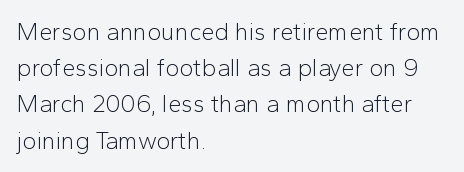
The image shows 24 px text type, upright; set left-aligned, normal line spacing (1.51x), normal letter spacing, not underlined.
